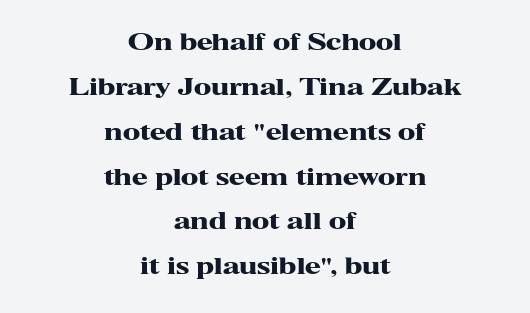
The image shows 23 px bold type, upright; set centered, loose line spacing (1.95x), normal letter spacing, not underlined.
